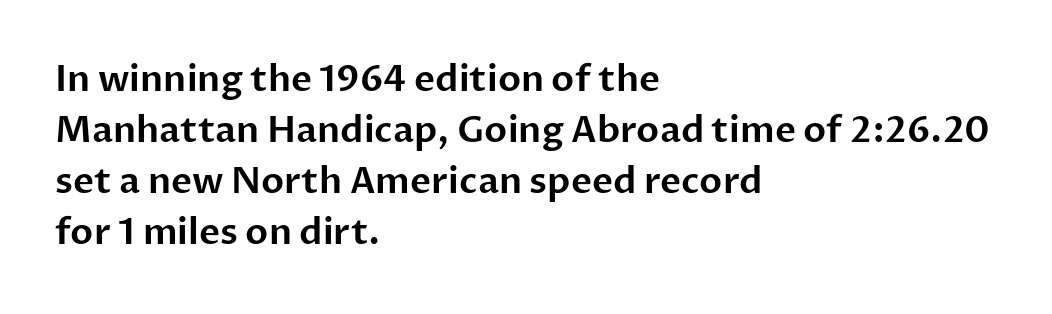
The image shows 36 px sans-serif type, upright; set left-aligned, normal line spacing (1.42x), normal letter spacing, not underlined; low stroke contrast and a medium x-height.
